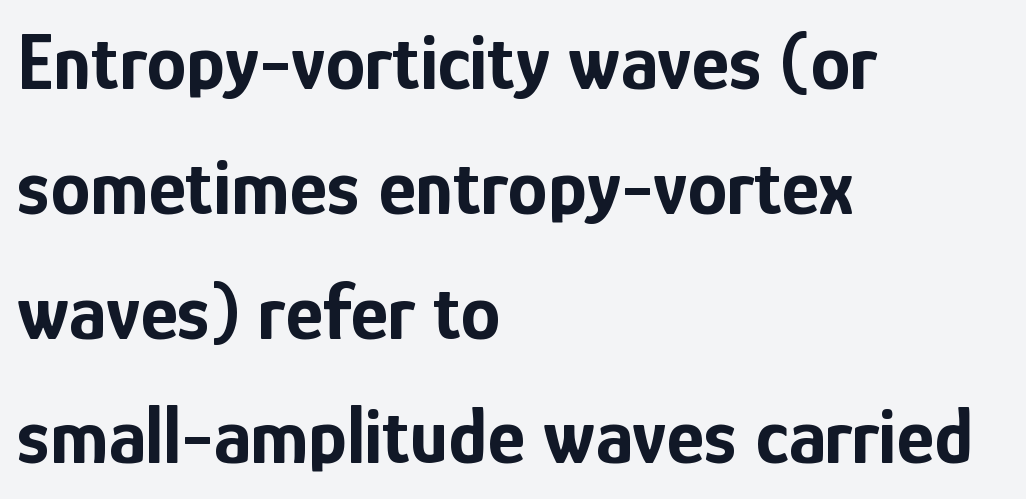
Q: Is the text bold? A: Yes.
Q: Is the text italic (slanted)? A: No, it is upright.
Q: Is the typeface a serif or a sans-serif typeface? A: Sans-serif.
Q: Is the text underlined? A: No.
Q: How is the paragraph aligned? A: Left-aligned.
Q: Is the spacing between letters normal or unusually wide? A: Normal.
Q: Is the spacing between lines tight, normal or loose? A: Normal.
Q: Width (condensed, normal, or wide)? A: Condensed.
Q: Stroke contrast? A: Low.
Q: x-height? A: Medium.
Q: Monospaced? A: No.
